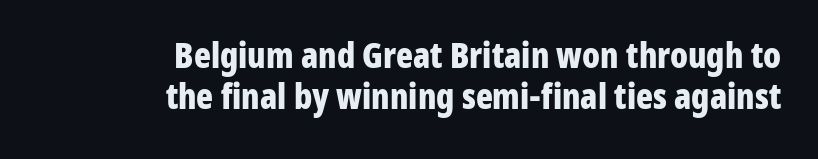
Q: Is the text bold? A: Yes.
Q: Is the text italic (slanted)? A: No, it is upright.
Q: Is the typeface a serif or a sans-serif typeface? A: Sans-serif.
Q: Is the text underlined? A: No.
Q: How is the paragraph aligned? A: Right-aligned.
Q: Is the spacing between letters normal or unusually wide? A: Normal.
Q: Width (condensed, normal, or wide)? A: Condensed.
Q: Stroke contrast? A: Low.
Q: x-height? A: Medium.
Q: Monospaced? A: No.
